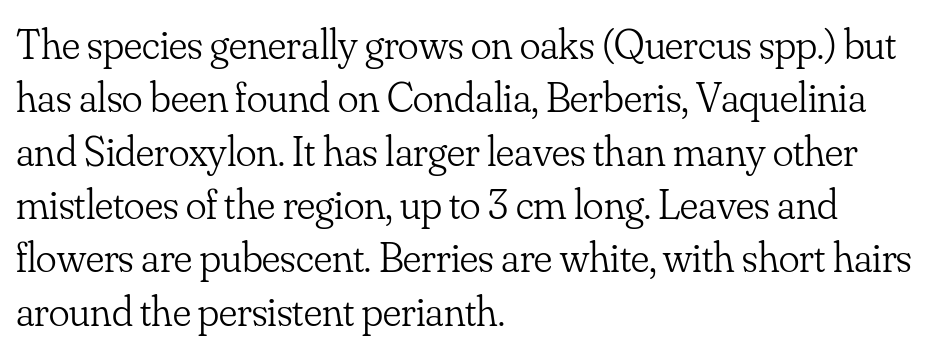
The image shows 43 px light serif type, upright; set left-aligned, line spacing 1.24x, normal letter spacing, not underlined; low stroke contrast and a small x-height.
